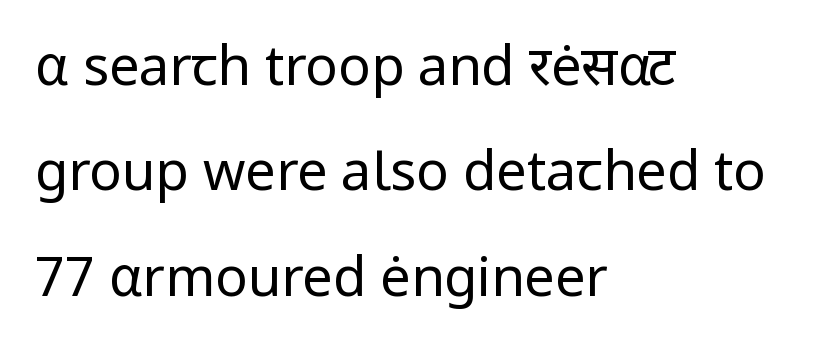
The image shows 54 px regular-weight sans-serif type, upright; set left-aligned, loose line spacing (1.95x), normal letter spacing, not underlined; low stroke contrast and a medium x-height.
